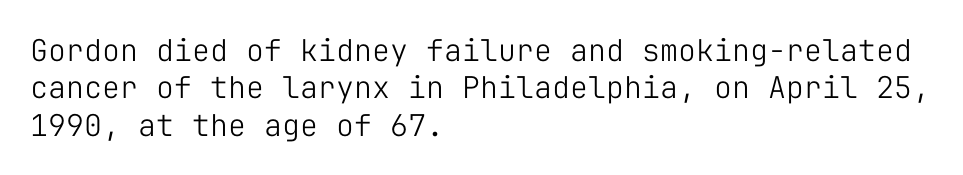
{"serif": "no", "italic": "no", "bold": "no", "weight": "light", "width": "normal", "stroke_contrast": "low", "x_height": "medium", "monospaced": "yes", "underline": "no", "align": "left", "line_spacing": "normal", "line_spacing_ratio": 1.25, "letter_spacing": "normal", "letter_spacing_em": 0.0, "glyph_px": 30}
